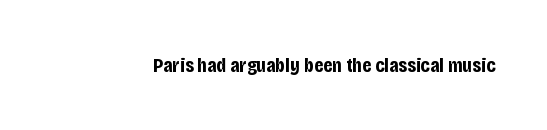
The image shows 21 px bold type, upright; set normal letter spacing, not underlined.
